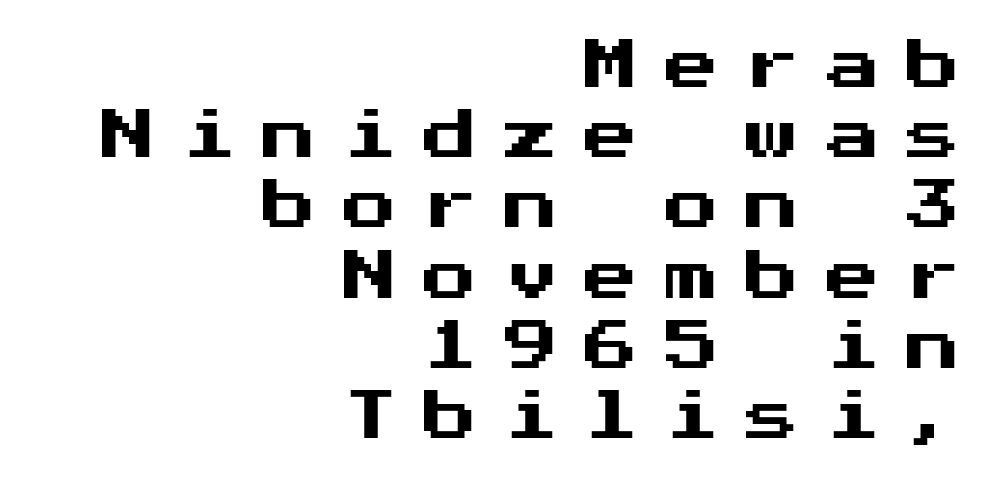
Q: Is the text italic (slanted)? A: No, it is upright.
Q: Is the typeface a serif or a sans-serif typeface? A: Sans-serif.
Q: Is the text underlined? A: No.
Q: How is the paragraph aligned? A: Right-aligned.
Q: Is the spacing between letters normal or unusually wide? A: Unusually wide.
Q: Is the spacing between lines tight, normal or loose? A: Normal.
Q: Width (condensed, normal, or wide)? A: Normal.
Q: Stroke contrast? A: Medium.
Q: x-height? A: Medium.
